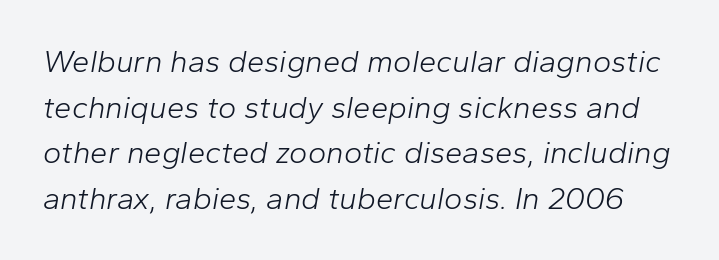
The type is set solid horizontally, with unmodified tracking. Compared with a typical body face, this is equally light or lighter still. What's the leading like? Ordinary, nothing unusual. The foot of each line stays bare and open. Is this a fixed-width face? No — the glyphs have proportional, varying widths.
